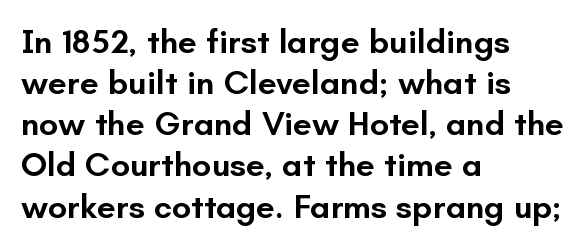
The image shows 34 px semibold sans-serif type, upright; set left-aligned, line spacing 1.21x, normal letter spacing, not underlined; low stroke contrast and a small x-height.
